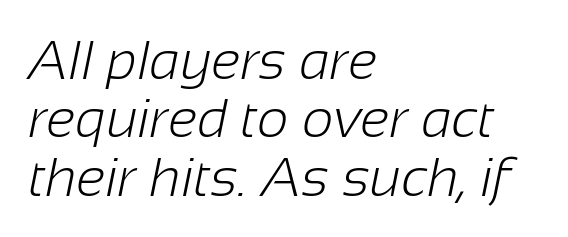
Q: Is the text bold? A: No.
Q: Is the typeface a serif or a sans-serif typeface? A: Sans-serif.
Q: Is the text underlined? A: No.
Q: How is the paragraph aligned? A: Left-aligned.
Q: Is the spacing between letters normal or unusually wide? A: Normal.
Q: Is the spacing between lines tight, normal or loose? A: Tight.
Q: Width (condensed, normal, or wide)? A: Normal.
Q: Stroke contrast? A: Low.
Q: x-height? A: Medium.
Q: Monospaced? A: No.
